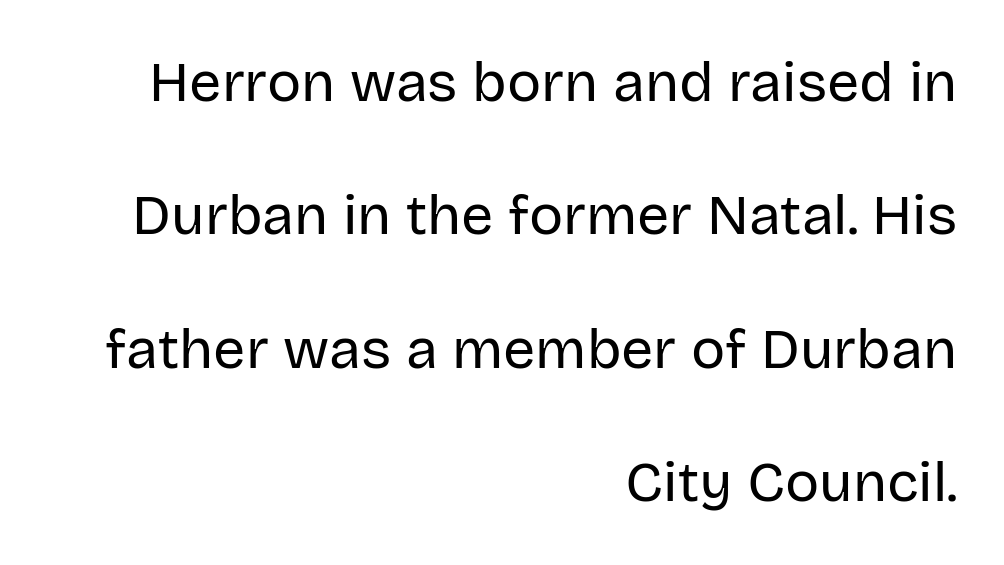
Examine the stroke ends and you'll find no serifs. Just letters on the line, the space beneath them empty. These lines were composed using upright roman letters. Rows of type keep a wide berth in the vertical direction. Think of a printed novel: that variable character pitch is what you see here.
